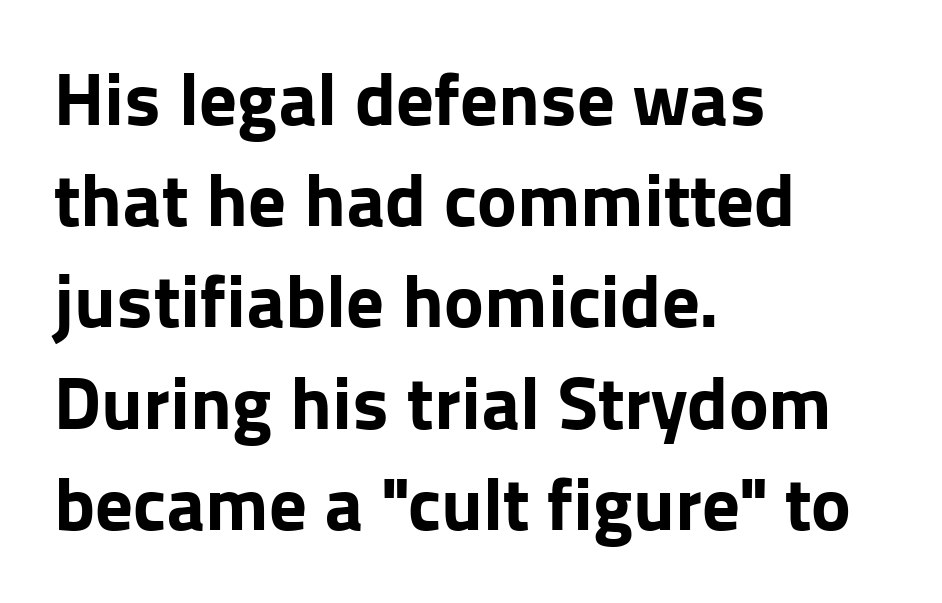
Q: Is the text bold? A: Yes.
Q: Is the text italic (slanted)? A: No, it is upright.
Q: Is the typeface a serif or a sans-serif typeface? A: Sans-serif.
Q: Is the text underlined? A: No.
Q: How is the paragraph aligned? A: Left-aligned.
Q: Is the spacing between letters normal or unusually wide? A: Normal.
Q: Is the spacing between lines tight, normal or loose? A: Normal.
Q: Width (condensed, normal, or wide)? A: Normal.
Q: Stroke contrast? A: Low.
Q: x-height? A: Medium.
Q: Monospaced? A: No.
